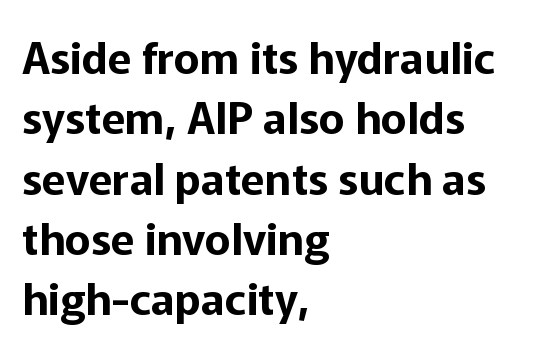
{"serif": "no", "italic": "no", "width": "normal", "stroke_contrast": "low", "x_height": "medium", "monospaced": "no", "underline": "no", "align": "left", "line_spacing": "normal", "line_spacing_ratio": 1.37, "letter_spacing": "normal", "letter_spacing_em": 0.0, "glyph_px": 44}
